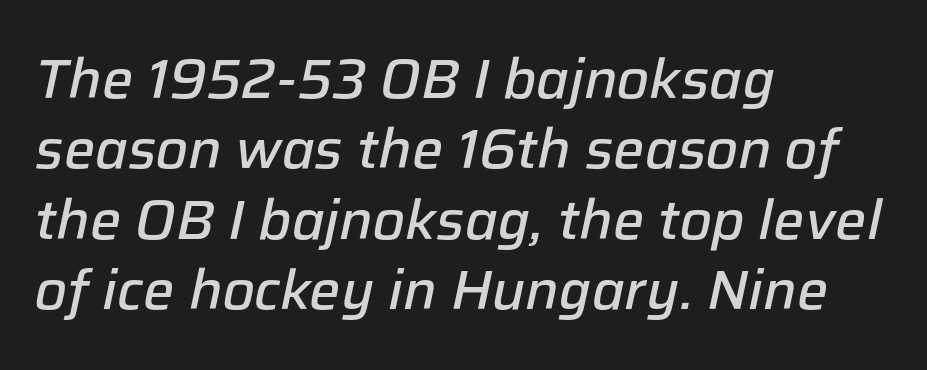
{"italic": "yes", "lean": "right", "slant_degrees": 12, "bold": "semi", "weight": "semibold", "width": "normal", "stroke_contrast": "low", "x_height": "medium", "monospaced": "no", "underline": "no", "align": "left", "line_spacing": "normal", "line_spacing_ratio": 1.28, "letter_spacing": "normal", "letter_spacing_em": 0.0, "glyph_px": 55}
